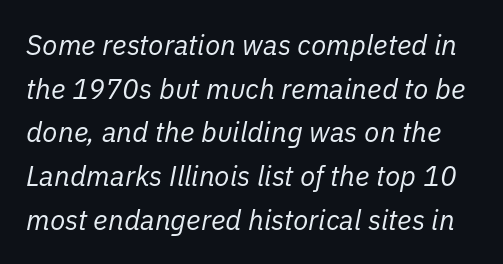
Q: Is the text bold? A: No.
Q: Is the text italic (slanted)? A: Yes, it leans right by about 11 degrees.
Q: Is the text underlined? A: No.
Q: Is the spacing between letters normal or unusually wide? A: Normal.
Q: Is the spacing between lines tight, normal or loose? A: Normal.
Q: Width (condensed, normal, or wide)? A: Normal.
Q: Stroke contrast? A: Low.
Q: x-height? A: Medium.
Q: Monospaced? A: No.
